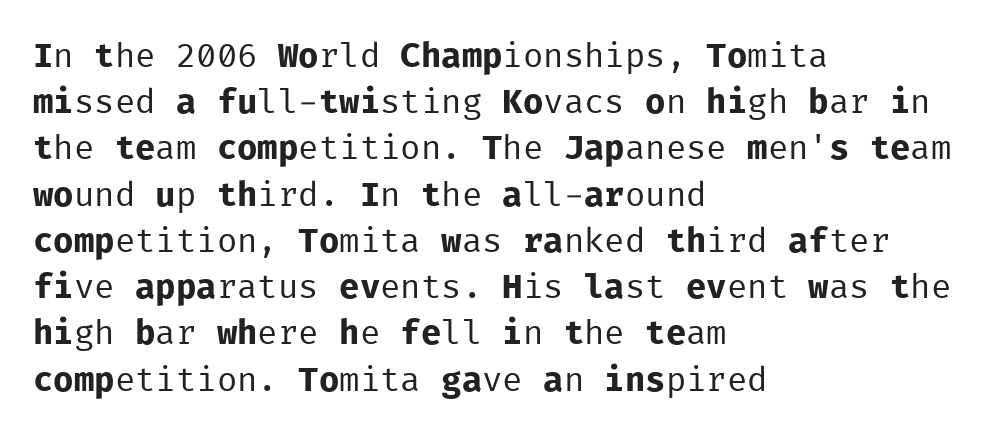
The image shows 34 px regular-weight sans-serif type, upright, monospaced; set left-aligned, normal line spacing (1.36x), normal letter spacing, not underlined; low stroke contrast and a medium x-height.
